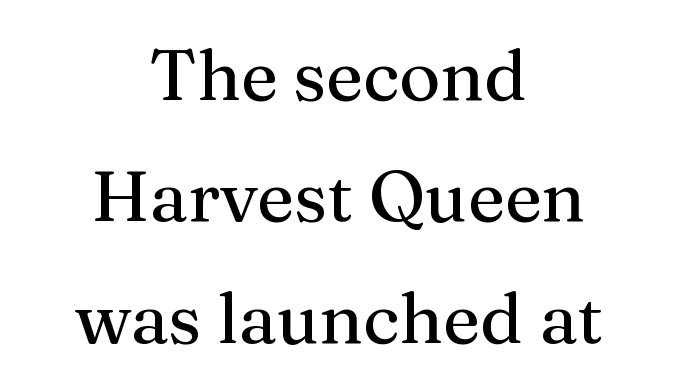
{"serif": "yes", "italic": "no", "width": "normal", "stroke_contrast": "medium", "x_height": "medium", "monospaced": "no", "underline": "no", "align": "center", "line_spacing_ratio": 1.71, "letter_spacing": "normal", "letter_spacing_em": 0.0, "glyph_px": 71}
